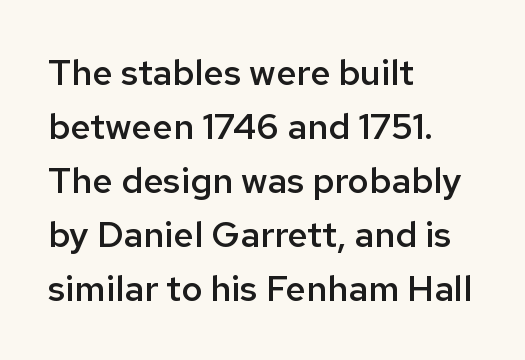
Q: Is the text bold? A: Semi-bold.
Q: Is the text italic (slanted)? A: No, it is upright.
Q: Is the typeface a serif or a sans-serif typeface? A: Sans-serif.
Q: Is the text underlined? A: No.
Q: How is the paragraph aligned? A: Left-aligned.
Q: Is the spacing between letters normal or unusually wide? A: Normal.
Q: Is the spacing between lines tight, normal or loose? A: Normal.
Q: Width (condensed, normal, or wide)? A: Normal.
Q: Stroke contrast? A: Low.
Q: x-height? A: Medium.
Q: Monospaced? A: No.
